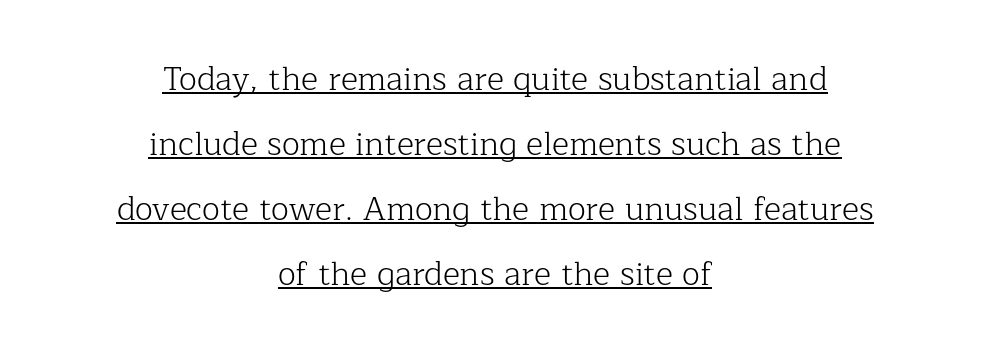
The lines in this sample share a center point and differ in where they start and stop. A typesetter would mark this as roman, not italic. This rendering employs a face with finishing strokes, i.e., a serif. The line-height multiplier appears high, well above default.
